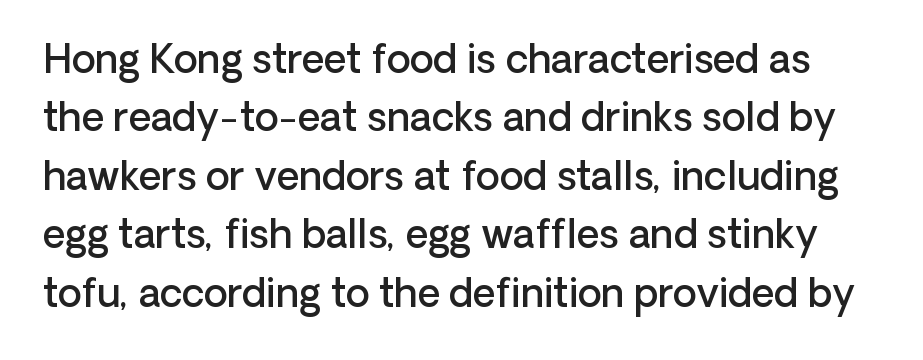
A typesetter would label this face a sans. The font's upright variant was chosen for this text. The letterforms sit shoulder to shoulder at normal distance. The rendering uses a semibold face; strokes are thickened but not to full bold. You could not count columns in this text — the font is proportionally spaced. The passage shown is not underscored anywhere.
